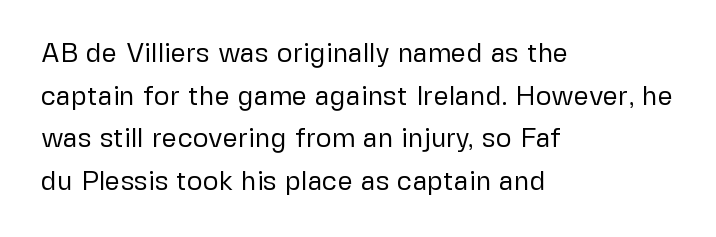
Q: Is the text bold? A: No.
Q: Is the text italic (slanted)? A: No, it is upright.
Q: Is the text underlined? A: No.
Q: How is the paragraph aligned? A: Left-aligned.
Q: Is the spacing between letters normal or unusually wide? A: Normal.
Q: Is the spacing between lines tight, normal or loose? A: Normal.
